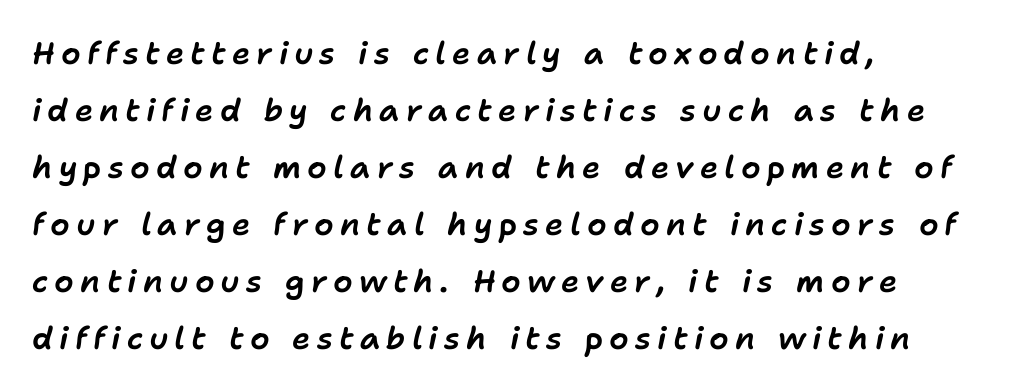
Q: Is the text italic (slanted)? A: Yes, it leans right by about 11 degrees.
Q: Is the text underlined? A: No.
Q: How is the paragraph aligned? A: Left-aligned.
Q: Is the spacing between letters normal or unusually wide? A: Unusually wide.
Q: Width (condensed, normal, or wide)? A: Normal.
Q: Stroke contrast? A: Low.
Q: x-height? A: Medium.
Q: Monospaced? A: No.
